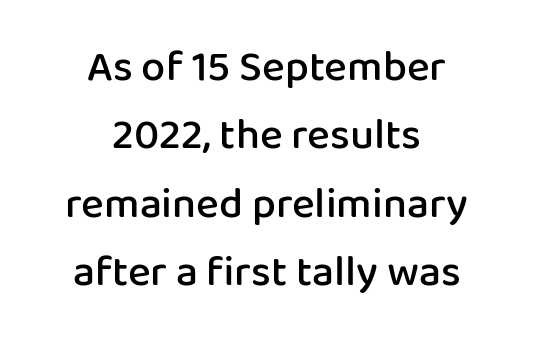
{"serif": "no", "italic": "no", "bold": "semi", "weight": "semibold", "width": "normal", "stroke_contrast": "low", "x_height": "medium", "monospaced": "no", "underline": "no", "align": "center", "line_spacing": "normal", "line_spacing_ratio": 1.59, "letter_spacing": "normal", "letter_spacing_em": 0.0, "glyph_px": 43}
